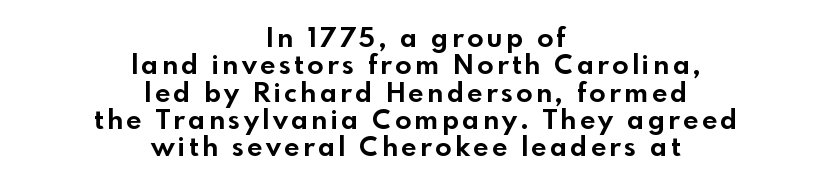
{"italic": "no", "bold": "yes", "underline": "no", "align": "center", "line_spacing": "tight", "line_spacing_ratio": 1.01, "glyph_px": 27}
